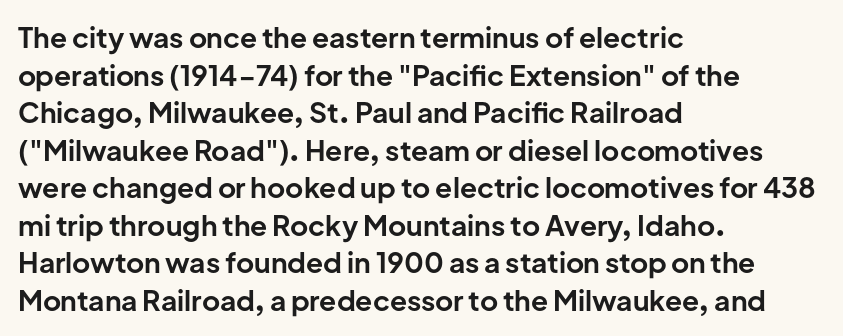
{"serif": "no", "italic": "no", "bold": "yes", "weight": "bold", "width": "normal", "stroke_contrast": "low", "x_height": "medium", "monospaced": "no", "underline": "no", "align": "left", "line_spacing": "normal", "line_spacing_ratio": 1.34, "letter_spacing": "normal", "letter_spacing_em": 0.0, "glyph_px": 28}
